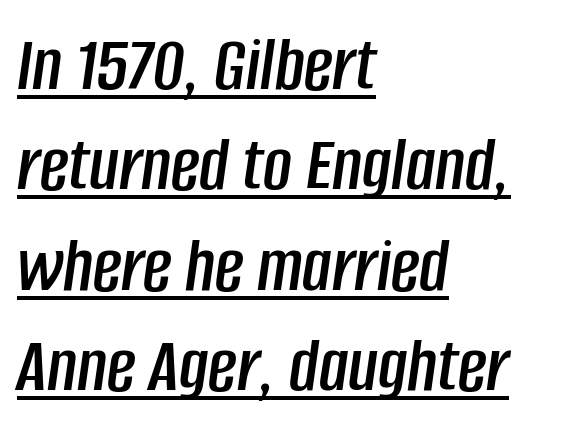
The image shows 79 px condensed type, italic (leaning right); set left-aligned, normal line spacing (1.27x), normal letter spacing, underlined; low stroke contrast and a large x-height.
